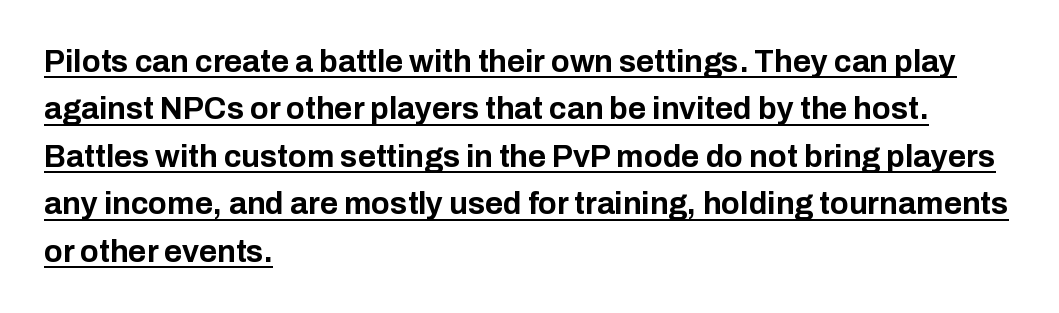
The rendering keeps characters at their native spacing. The rendering uses a moderate line-height, typical for paragraphs. Short and long lines alike share a common starting point at left. It's the straight-up-and-down kind of type.
